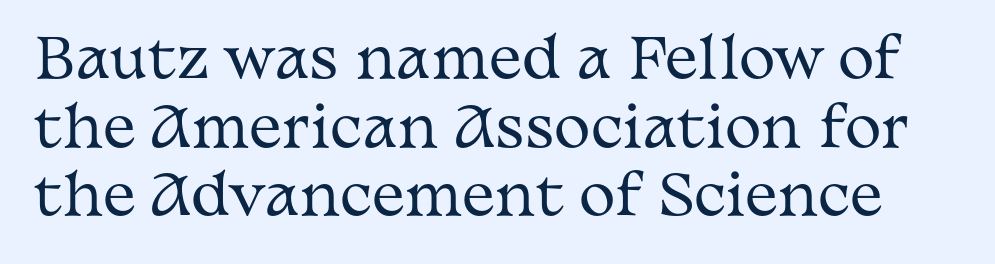
The image shows 55 px regular-weight, wide serif type, upright; set normal line spacing (1.25x), normal letter spacing, not underlined; medium stroke contrast and a medium x-height.
